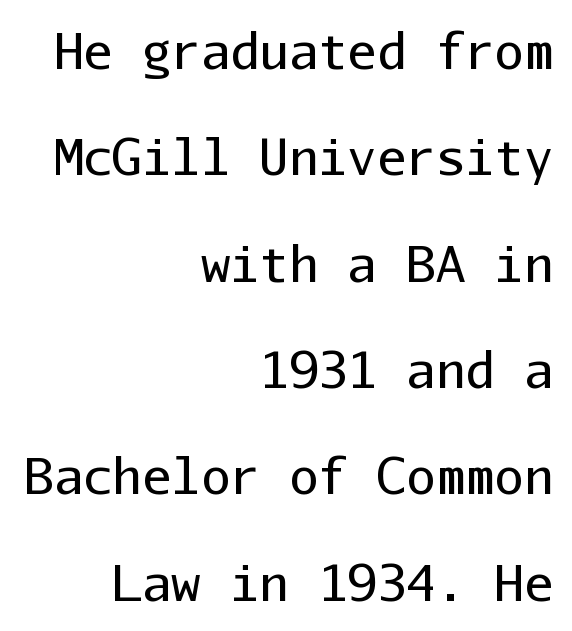
Q: Is the text bold? A: No.
Q: Is the text italic (slanted)? A: No, it is upright.
Q: Is the typeface a serif or a sans-serif typeface? A: Sans-serif.
Q: Is the text underlined? A: No.
Q: How is the paragraph aligned? A: Right-aligned.
Q: Is the spacing between letters normal or unusually wide? A: Normal.
Q: Is the spacing between lines tight, normal or loose? A: Loose.
Q: Width (condensed, normal, or wide)? A: Normal.
Q: Stroke contrast? A: Low.
Q: x-height? A: Medium.
Q: Monospaced? A: Yes.
